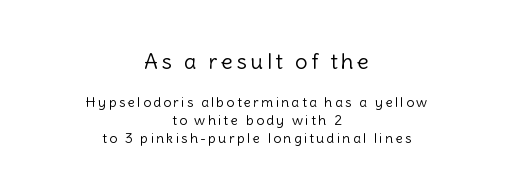
{"italic": "no", "bold": "no", "underline": "no", "align": "center", "line_spacing": "normal", "line_spacing_ratio": 1.28, "larger_block": "first", "size_ratio": 1.57, "glyph_px": 22}
